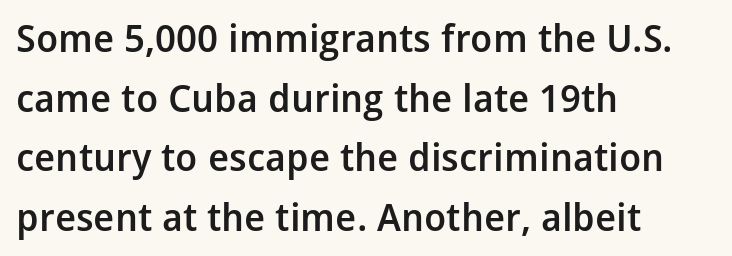
{"serif": "no", "italic": "no", "bold": "semi", "weight": "semibold", "width": "normal", "stroke_contrast": "low", "x_height": "medium", "monospaced": "no", "underline": "no", "align": "left", "line_spacing": "normal", "line_spacing_ratio": 1.57, "letter_spacing": "normal", "letter_spacing_em": 0.0, "glyph_px": 38}
